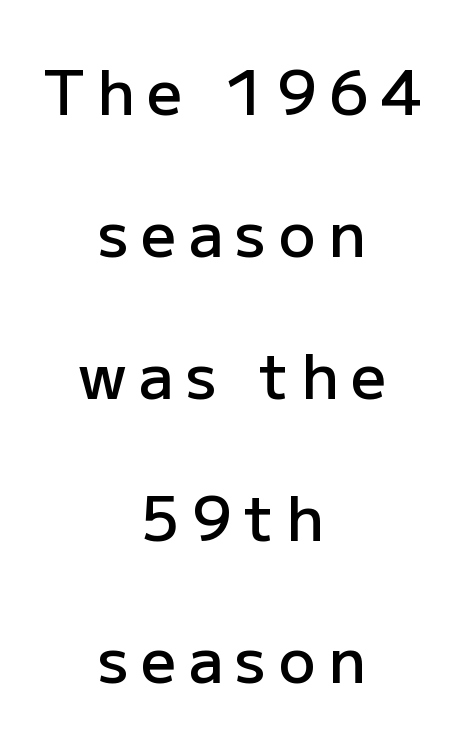
Q: Is the text bold? A: Semi-bold.
Q: Is the text italic (slanted)? A: No, it is upright.
Q: Is the typeface a serif or a sans-serif typeface? A: Sans-serif.
Q: Is the text underlined? A: No.
Q: How is the paragraph aligned? A: Centered.
Q: Is the spacing between letters normal or unusually wide? A: Unusually wide.
Q: Is the spacing between lines tight, normal or loose? A: Loose.
Q: Width (condensed, normal, or wide)? A: Normal.
Q: Stroke contrast? A: Low.
Q: x-height? A: Medium.
Q: Monospaced? A: No.
